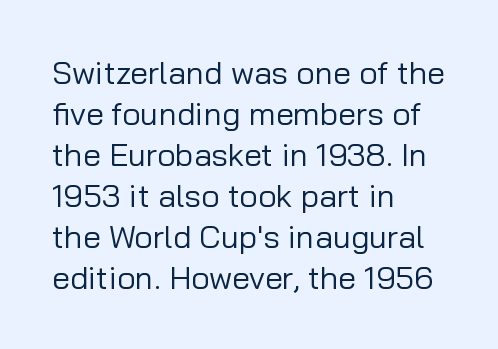
Q: Is the text bold? A: No.
Q: Is the text italic (slanted)? A: No, it is upright.
Q: Is the typeface a serif or a sans-serif typeface? A: Sans-serif.
Q: Is the text underlined? A: No.
Q: How is the paragraph aligned? A: Left-aligned.
Q: Is the spacing between letters normal or unusually wide? A: Normal.
Q: Is the spacing between lines tight, normal or loose? A: Normal.
Q: Width (condensed, normal, or wide)? A: Normal.
Q: Stroke contrast? A: Low.
Q: x-height? A: Medium.
Q: Monospaced? A: No.
